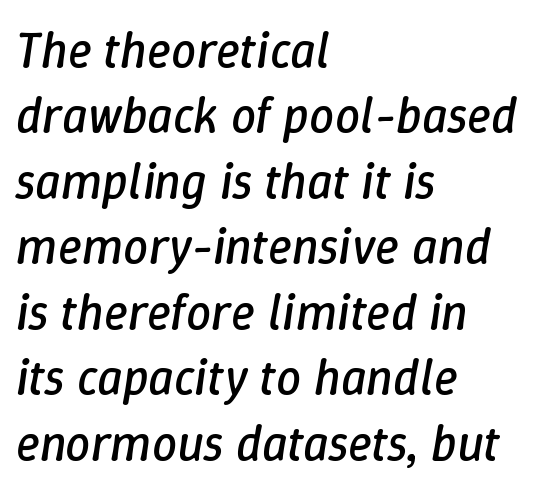
The horizontal fit of the characters is conventional and even. The specimen reads as italic at a glance. In terms of leading, this rendering sits right in the middle. Character widths vary here, with narrow letters taking less room than wide ones. Descenders are the only things crossing below the line. Bold? No — there's no thickening of the strokes.
